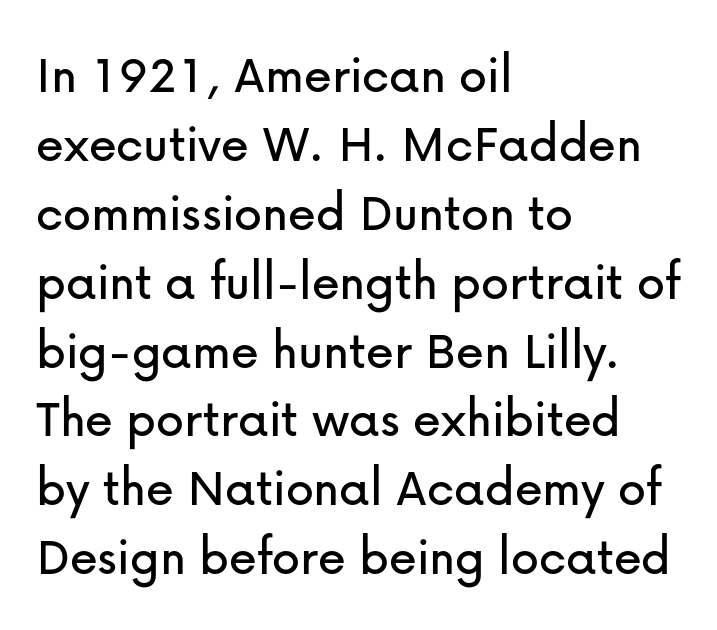
Posture: upright roman. The paragraph has a hard left edge and a soft right edge. Is this a sans? Yes — the strokes have no serifs. Note the varied advance widths — an 'i' is clearly narrower than an 'm'. Check the space under the baseline: it is left empty.
